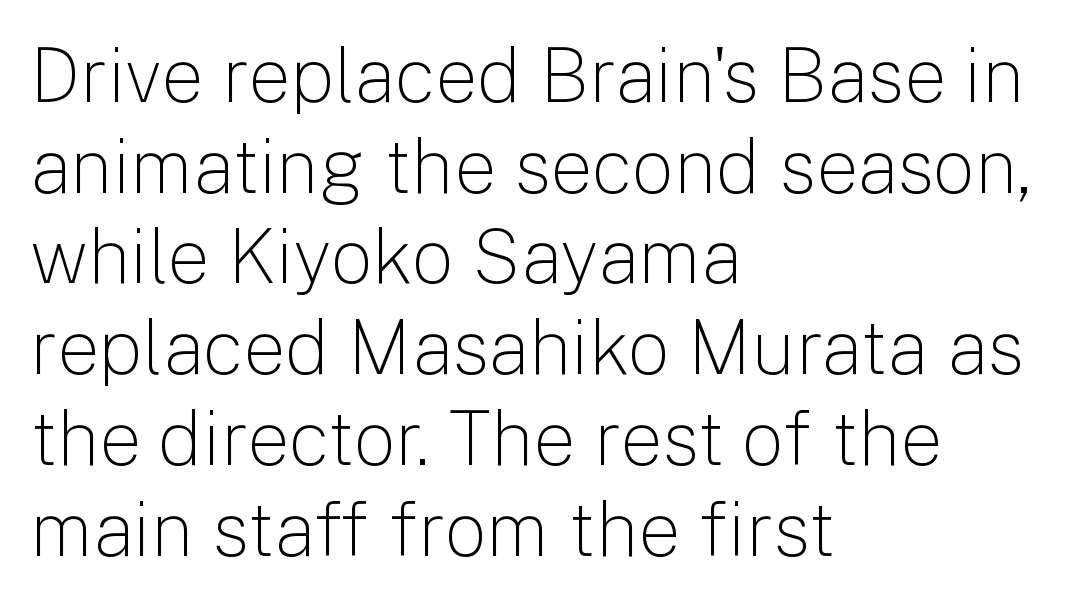
{"serif": "no", "italic": "no", "bold": "no", "weight": "light", "width": "normal", "stroke_contrast": "low", "x_height": "medium", "monospaced": "no", "underline": "no", "align": "left", "line_spacing_ratio": 1.21, "letter_spacing": "normal", "letter_spacing_em": 0.0, "glyph_px": 75}
